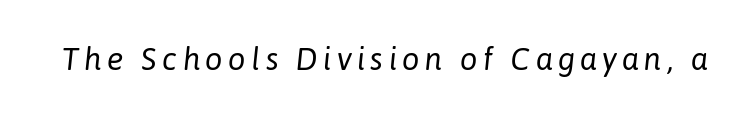
{"italic": "yes", "lean": "right", "slant_degrees": 6, "bold": "no", "weight": "regular", "width": "normal", "stroke_contrast": "low", "x_height": "medium", "monospaced": "no", "underline": "no", "glyph_px": 31}
